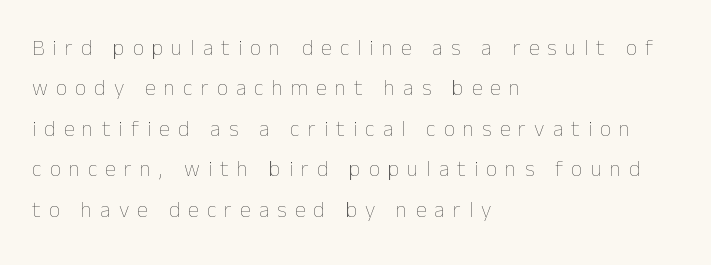
{"italic": "no", "bold": "no", "underline": "no", "align": "left", "line_spacing_ratio": 1.84, "letter_spacing": "wide", "letter_spacing_em": 0.37, "glyph_px": 22}
